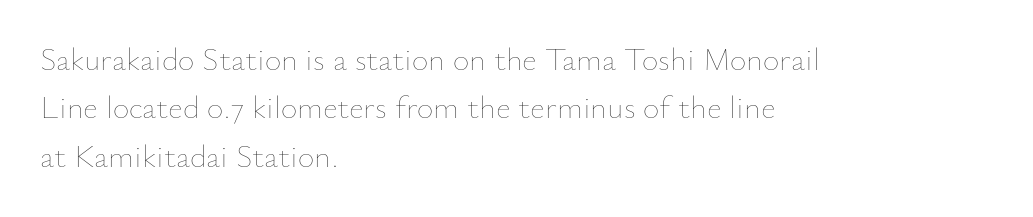
Heaviness? Minimal to ordinary, like unemphasized prose. Varying glyph widths throughout — classic text-font behaviour. Rendered with straight, roman letterforms. The glyphs are unaccompanied by any horizontal stroke below them. The letterforms sit shoulder to shoulder at normal distance.
